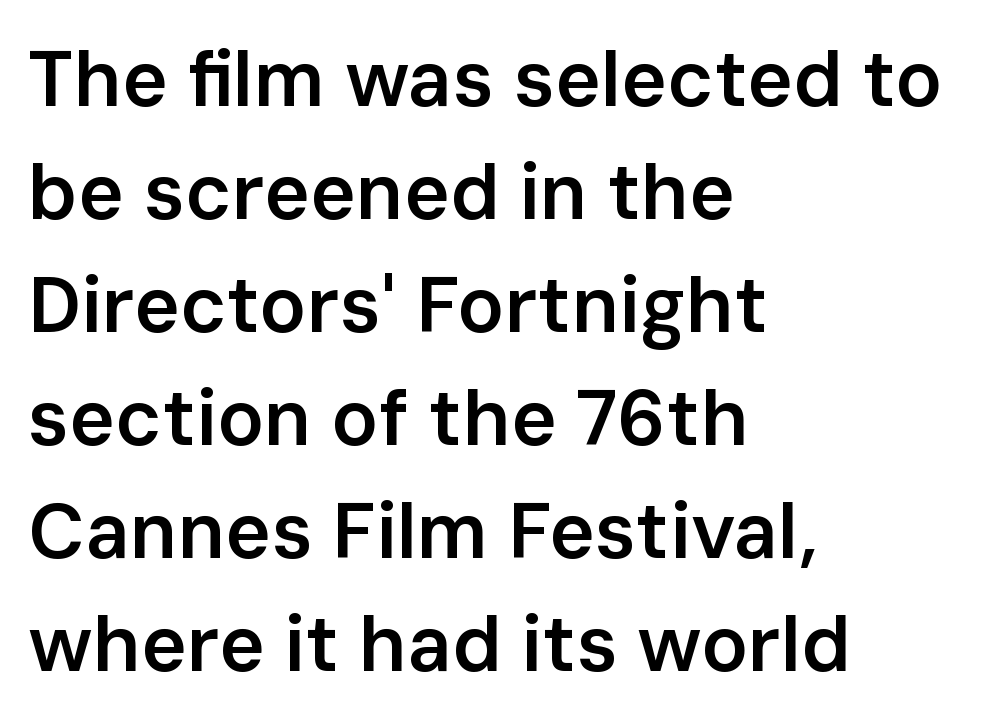
Each letter's strokes conclude bluntly, with no projecting serifs. Is there much room between lines? A standard amount, neither cramped nor airy. Letters rest on an invisible, unmarked baseline. Does extra space separate the letters? No, they use regular spacing.
